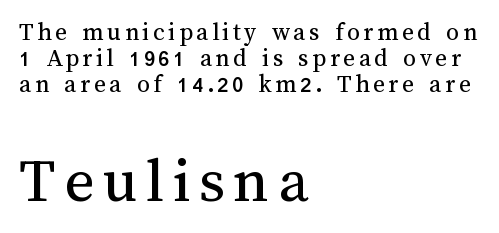
The image shows 65 px regular-weight type, upright; set left-aligned, tight line spacing (1.0x), not underlined; the second (bottom) block is 2.5x larger; medium stroke contrast and a medium x-height.
